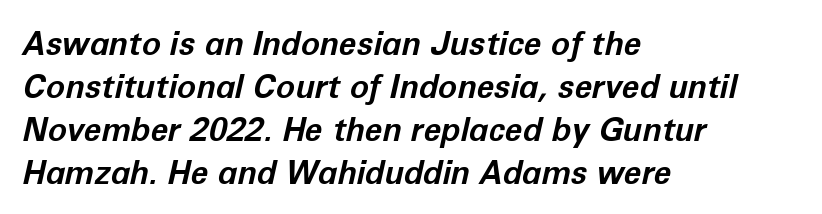
The image shows 32 px bold type, italic (leaning right); set left-aligned, normal line spacing (1.34x), normal letter spacing, not underlined; low stroke contrast and a medium x-height.
